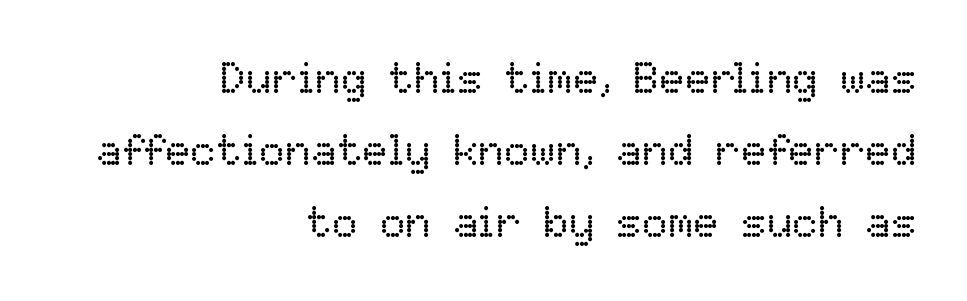
Q: Is the text bold? A: No.
Q: Is the text italic (slanted)? A: No, it is upright.
Q: Is the text underlined? A: No.
Q: How is the paragraph aligned? A: Right-aligned.
Q: Is the spacing between letters normal or unusually wide? A: Normal.
Q: Is the spacing between lines tight, normal or loose? A: Normal.
Q: Width (condensed, normal, or wide)? A: Normal.
Q: Stroke contrast? A: Low.
Q: x-height? A: Medium.
Q: Monospaced? A: No.
